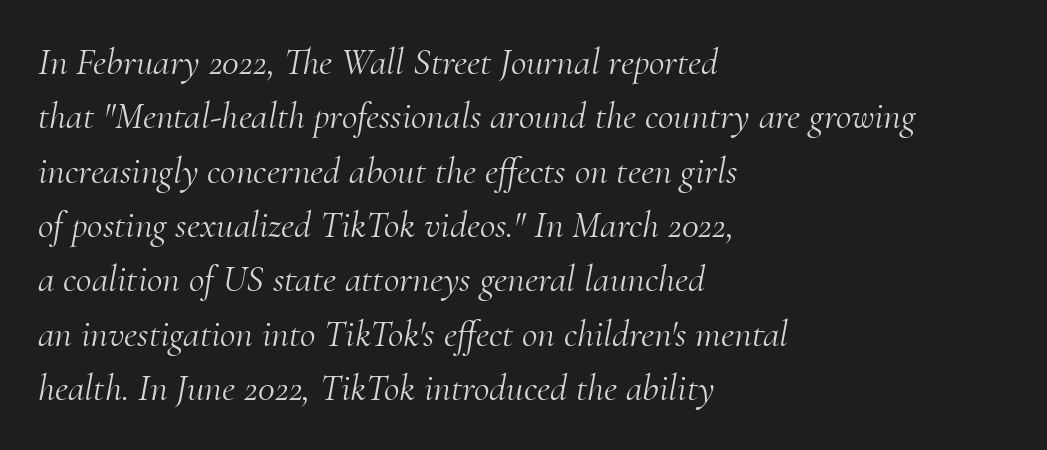
The image shows 38 px light serif type, italic (leaning right); set left-aligned, normal line spacing (1.43x), normal letter spacing, not underlined; medium stroke contrast and a small x-height.
